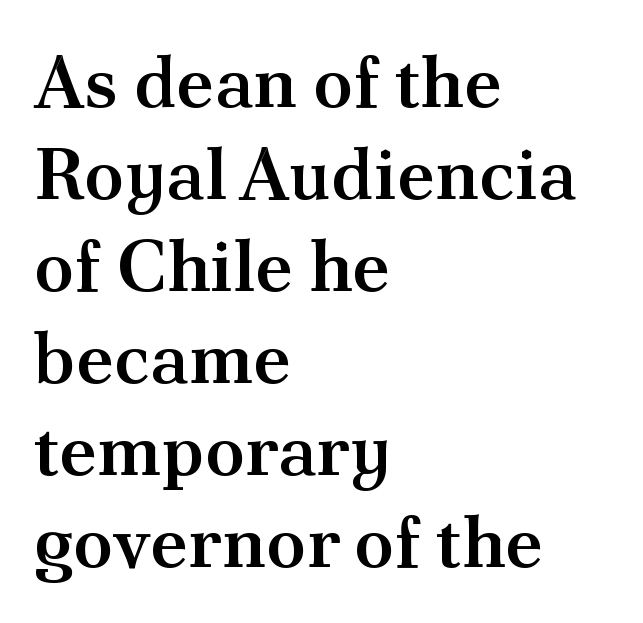
Q: Is the text bold? A: Semi-bold.
Q: Is the text italic (slanted)? A: No, it is upright.
Q: Is the typeface a serif or a sans-serif typeface? A: Serif.
Q: Is the text underlined? A: No.
Q: How is the paragraph aligned? A: Left-aligned.
Q: Is the spacing between letters normal or unusually wide? A: Normal.
Q: Is the spacing between lines tight, normal or loose? A: Normal.
Q: Width (condensed, normal, or wide)? A: Normal.
Q: Stroke contrast? A: Medium.
Q: x-height? A: Small.
Q: Monospaced? A: No.
